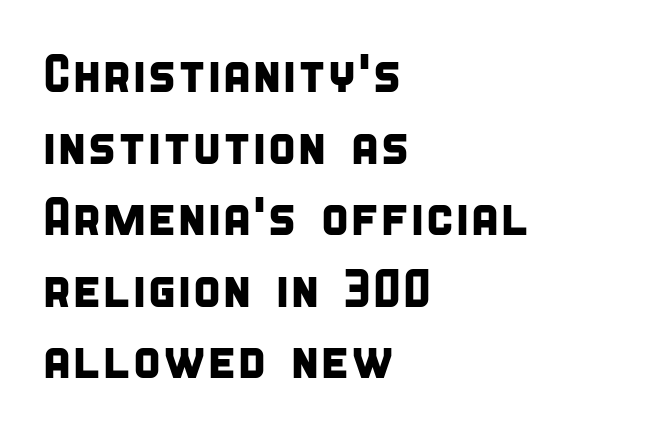
Each letter keeps its own natural width here, so spacing adapts to shape. Classification — sans serif. One glance says typical: line gaps are just what's usual. The space beneath each line is pristine and unruled. Layout note: lines flush left.
